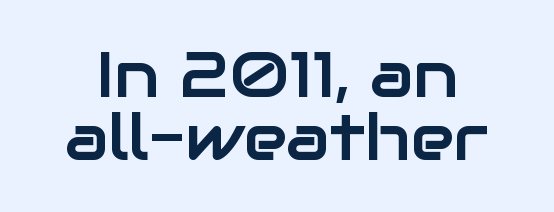
Baseline-to-baseline distance is barely more than the letter height. Posture: straight, roman, zero tilt. Nope, no serifs anywhere on these letters. No word sits above an underline.
